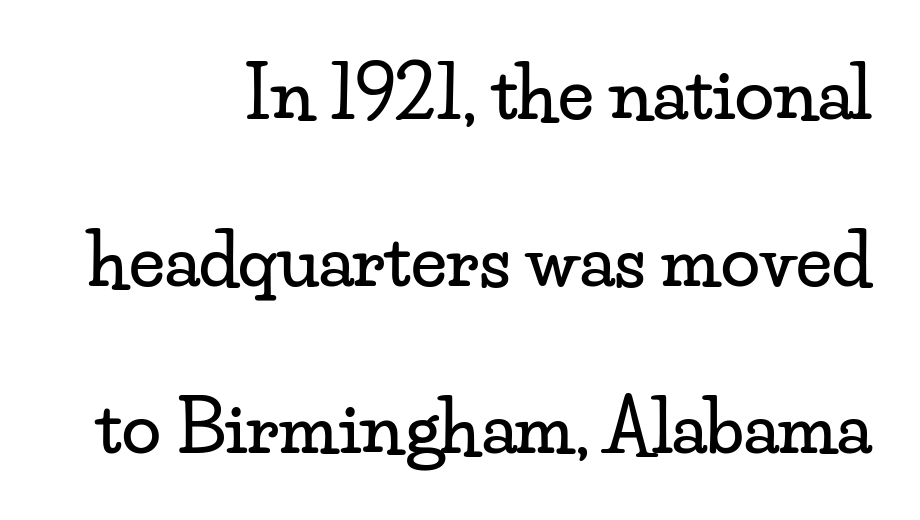
Varying glyph widths throughout — classic text-font behaviour. The font family rendered here belongs to the serif group. The setting favours the right margin, as signatures and pull-quotes sometimes do. When letters stand straight like this, we call the style roman or upright.
